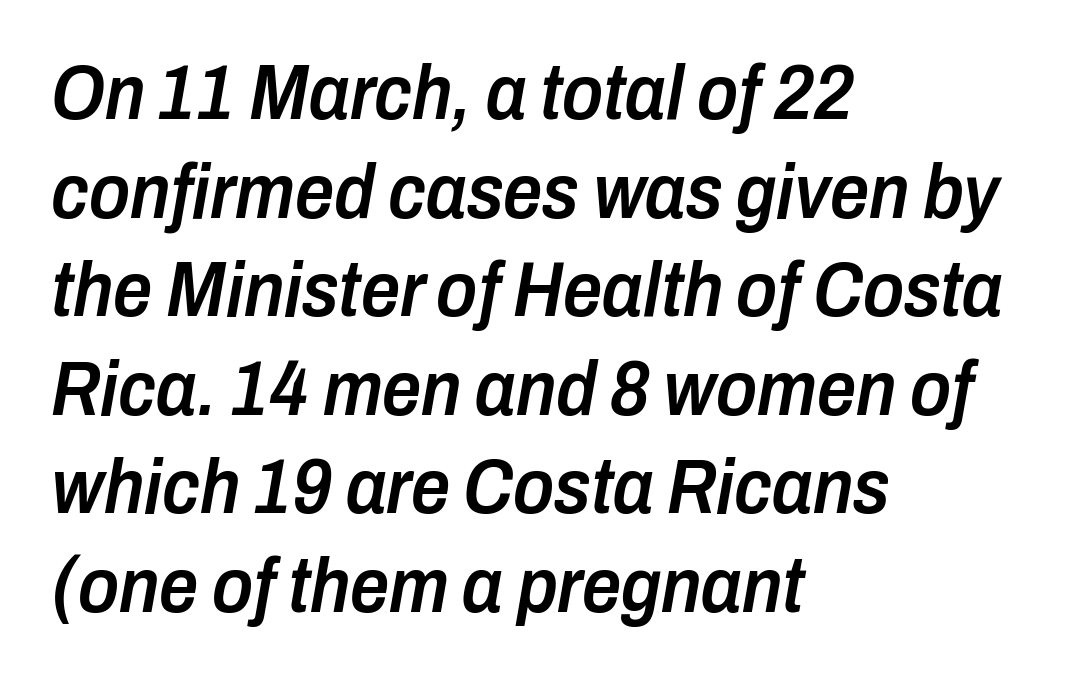
The image shows 77 px semibold, condensed type, italic (leaning right); set left-aligned, normal line spacing (1.28x), normal letter spacing, not underlined; low stroke contrast and a medium x-height.
